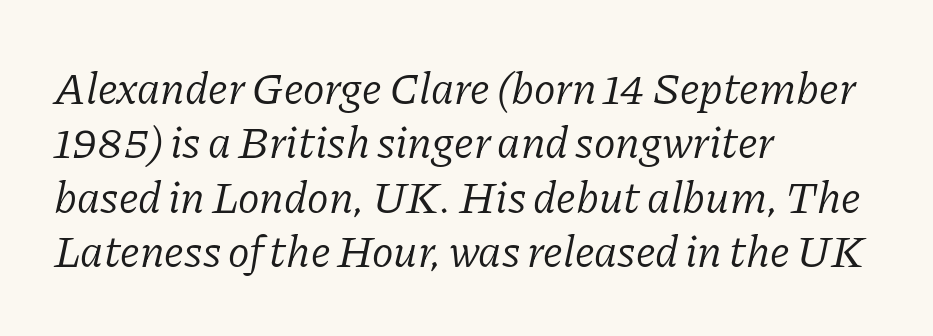
{"serif": "yes", "italic": "yes", "lean": "right", "slant_degrees": 11, "bold": "no", "weight": "light", "width": "normal", "stroke_contrast": "low", "x_height": "medium", "monospaced": "no", "underline": "no", "align": "left", "line_spacing_ratio": 1.21, "letter_spacing": "normal", "letter_spacing_em": 0.0, "glyph_px": 45}
